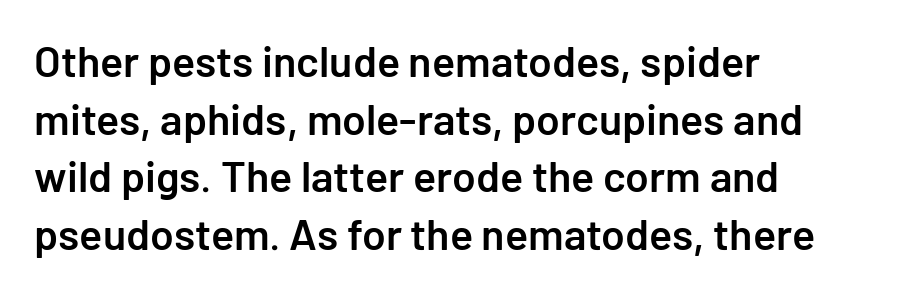
{"serif": "no", "italic": "no", "bold": "semi", "weight": "semibold", "width": "normal", "stroke_contrast": "low", "x_height": "medium", "underline": "no", "align": "left", "line_spacing": "normal", "line_spacing_ratio": 1.34, "letter_spacing": "normal", "letter_spacing_em": 0.0, "glyph_px": 43}
